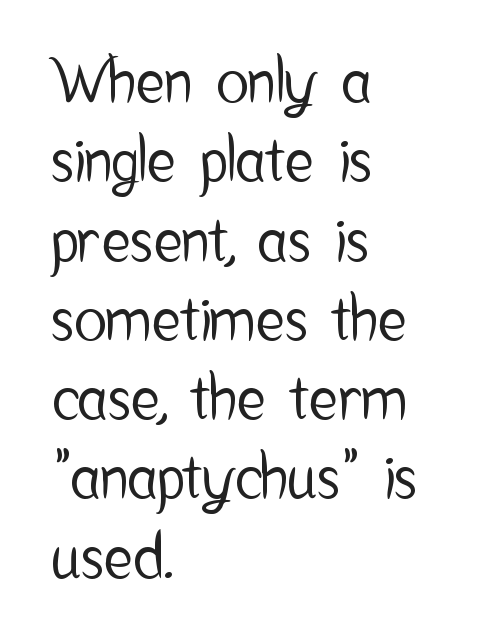
{"serif": "no", "italic": "no", "width": "condensed", "stroke_contrast": "low", "x_height": "medium", "monospaced": "no", "underline": "no", "align": "left", "line_spacing": "normal", "line_spacing_ratio": 1.3, "letter_spacing": "normal", "letter_spacing_em": 0.0, "glyph_px": 61}
